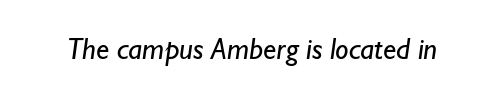
{"serif": "no", "bold": "no", "weight": "regular", "width": "normal", "stroke_contrast": "low", "x_height": "small", "monospaced": "no", "underline": "no", "letter_spacing": "normal", "letter_spacing_em": 0.0, "glyph_px": 30}
